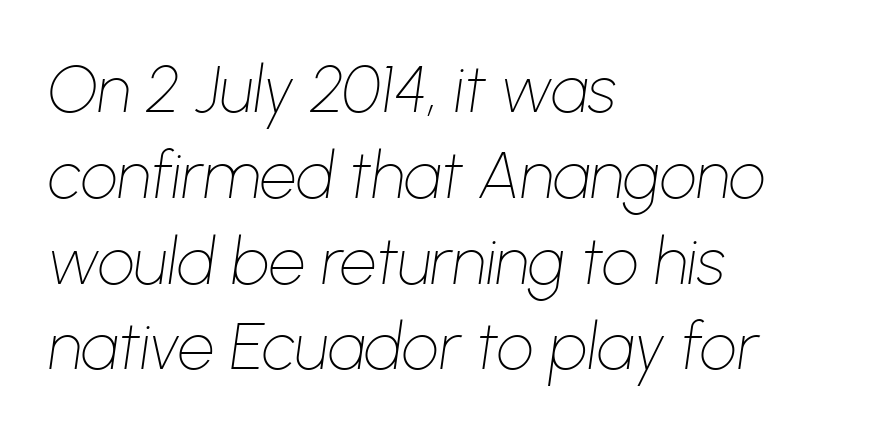
Q: Is the text bold? A: No.
Q: Is the text italic (slanted)? A: Yes, it leans right by about 8 degrees.
Q: Is the text underlined? A: No.
Q: How is the paragraph aligned? A: Left-aligned.
Q: Is the spacing between letters normal or unusually wide? A: Normal.
Q: Is the spacing between lines tight, normal or loose? A: Normal.
Q: Width (condensed, normal, or wide)? A: Normal.
Q: Stroke contrast? A: Low.
Q: x-height? A: Medium.
Q: Monospaced? A: No.
